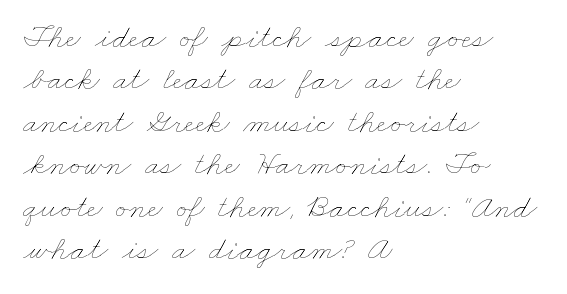
{"bold": "no", "weight": "thin", "width": "wide", "stroke_contrast": "low", "x_height": "small", "monospaced": "no", "underline": "no", "align": "left", "line_spacing": "normal", "line_spacing_ratio": 1.25, "letter_spacing": "normal", "letter_spacing_em": 0.0, "glyph_px": 34}
